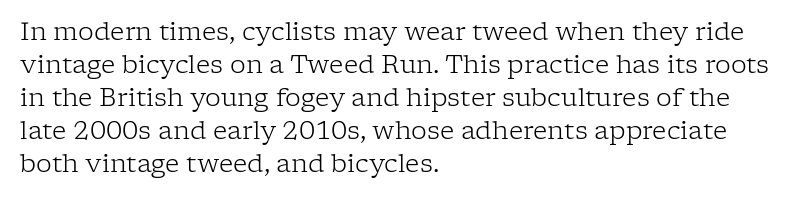
Q: Is the text bold? A: No.
Q: Is the text italic (slanted)? A: No, it is upright.
Q: Is the text underlined? A: No.
Q: How is the paragraph aligned? A: Left-aligned.
Q: Is the spacing between letters normal or unusually wide? A: Normal.
Q: Is the spacing between lines tight, normal or loose? A: Normal.
